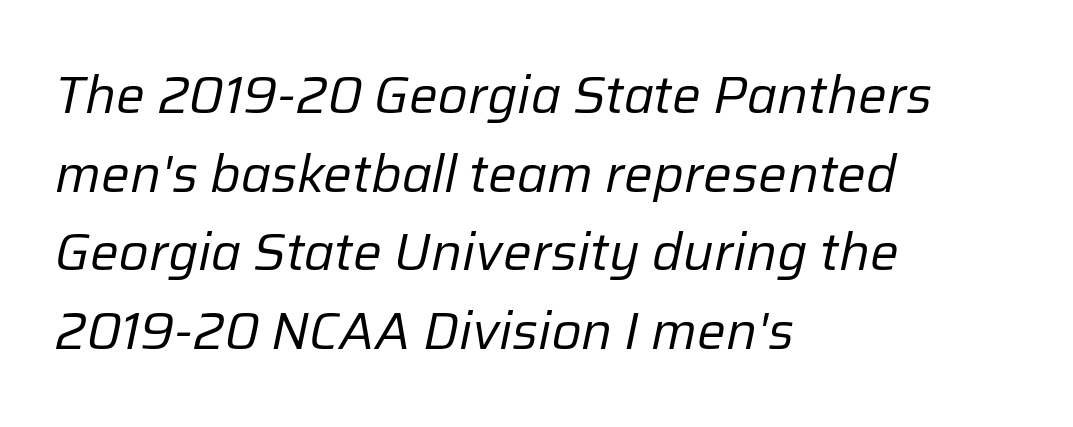
This reads as an unemphasized weight, regular at the heaviest. Spacing verdict: proportional, widths tailored to each character. In terms of leading, this rendering sits right in the middle. In terms of letterspacing, this is plain default setting. This sample uses an oblique cut, with every glyph tilted off the vertical. Teacher's note: observe the even left margin — that is flush-left alignment.
